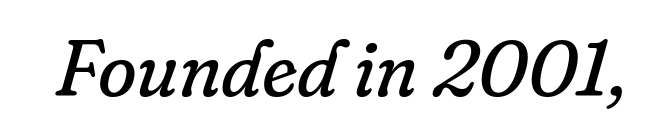
Think of a printed novel: that variable character pitch is what you see here. Weight: regular or lighter. The lettering tilts uniformly, giving the passage an italic look. You could call the tracking neutral — neither tight nor loose. The face used here is seriffed, in the tradition of book romans. Just letters on the line, the space beneath them empty.
